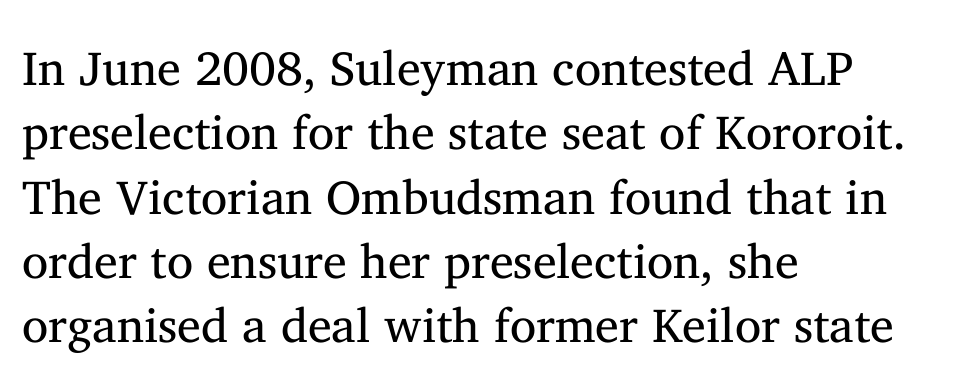
Q: Is the text bold? A: No.
Q: Is the text italic (slanted)? A: No, it is upright.
Q: Is the typeface a serif or a sans-serif typeface? A: Serif.
Q: Is the text underlined? A: No.
Q: How is the paragraph aligned? A: Left-aligned.
Q: Is the spacing between letters normal or unusually wide? A: Normal.
Q: Is the spacing between lines tight, normal or loose? A: Normal.
Q: Width (condensed, normal, or wide)? A: Normal.
Q: Stroke contrast? A: Medium.
Q: x-height? A: Medium.
Q: Monospaced? A: No.
